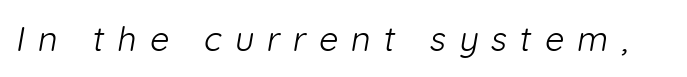
Q: Is the text bold? A: No.
Q: Is the typeface a serif or a sans-serif typeface? A: Sans-serif.
Q: Is the text underlined? A: No.
Q: Is the spacing between letters normal or unusually wide? A: Unusually wide.
Q: Width (condensed, normal, or wide)? A: Normal.
Q: Stroke contrast? A: Low.
Q: x-height? A: Medium.
Q: Monospaced? A: No.
